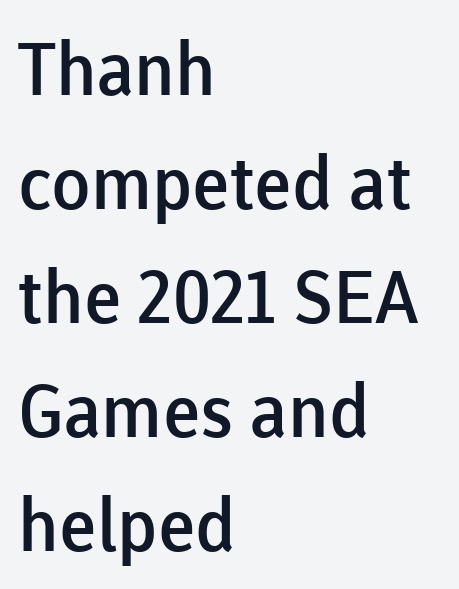
The image shows 73 px semibold sans-serif type, upright; set left-aligned, normal line spacing (1.56x), normal letter spacing, not underlined; low stroke contrast and a medium x-height.
